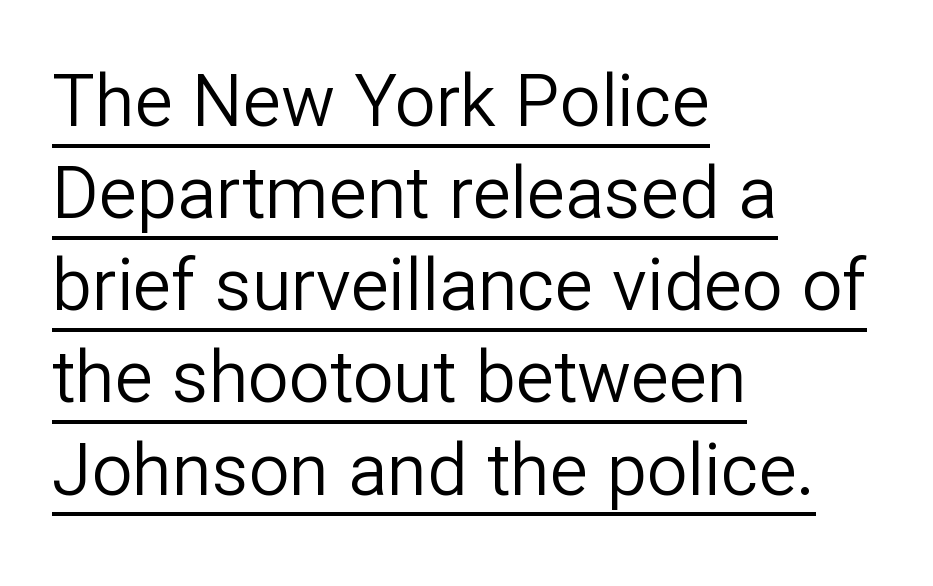
The rendering uses a moderate line-height, typical for paragraphs. Weight class: somewhere from thin through regular. Honestly, the underline is the first thing you notice here. Leftover space on each line is placed entirely after the last word. Do the characters align in a grid? No, the font is proportional.
